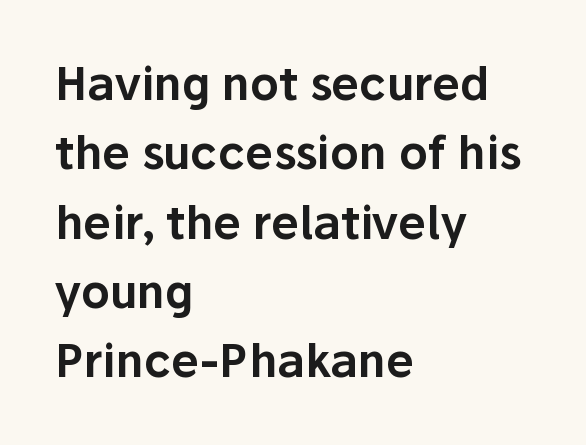
Q: Is the text italic (slanted)? A: No, it is upright.
Q: Is the typeface a serif or a sans-serif typeface? A: Sans-serif.
Q: Is the text underlined? A: No.
Q: How is the paragraph aligned? A: Left-aligned.
Q: Is the spacing between letters normal or unusually wide? A: Normal.
Q: Is the spacing between lines tight, normal or loose? A: Normal.
Q: Width (condensed, normal, or wide)? A: Normal.
Q: Stroke contrast? A: Low.
Q: x-height? A: Medium.
Q: Monospaced? A: No.
